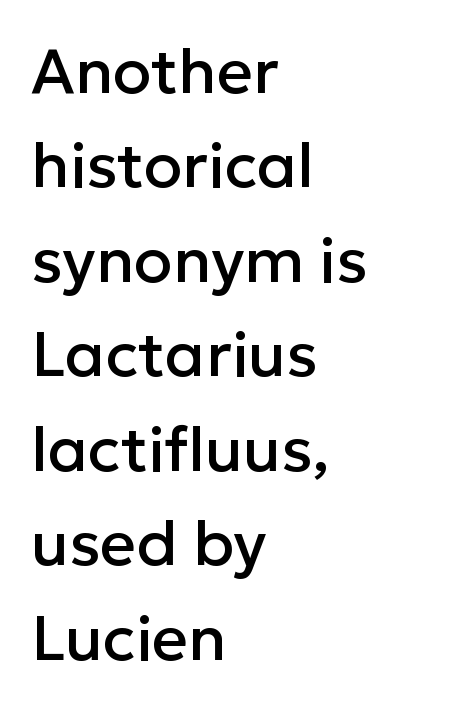
{"serif": "no", "italic": "no", "width": "normal", "stroke_contrast": "low", "x_height": "medium", "monospaced": "no", "underline": "no", "align": "left", "line_spacing": "normal", "line_spacing_ratio": 1.5, "letter_spacing": "normal", "letter_spacing_em": 0.0, "glyph_px": 63}
